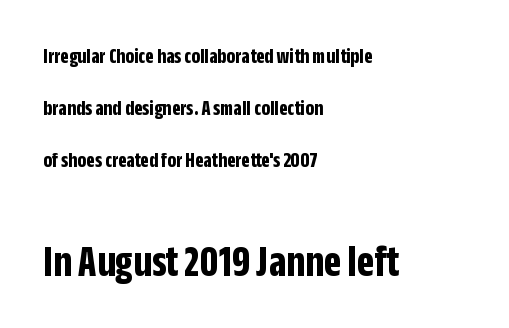
The image shows 45 px bold, condensed sans-serif type, upright; set left-aligned, loose line spacing (2.36x), normal letter spacing, not underlined; the second (bottom) block is 2.05x larger; low stroke contrast and a large x-height.
